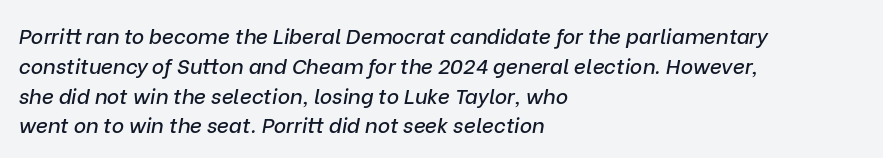
The image shows 21 px text type, italic (leaning right); set left-aligned, normal line spacing (1.42x), normal letter spacing, not underlined.
